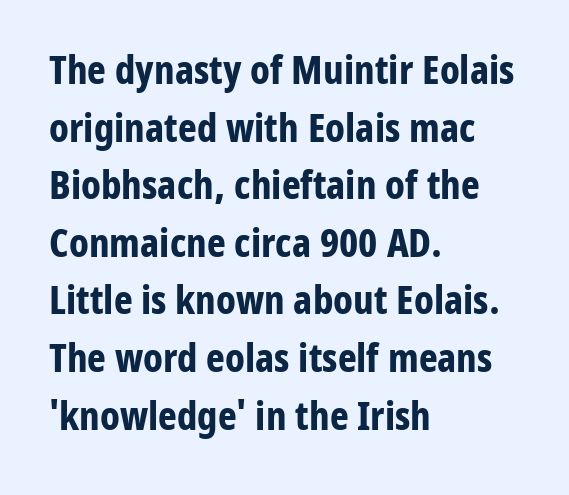
The image shows 40 px bold, condensed sans-serif type, upright; set left-aligned, normal line spacing (1.44x), normal letter spacing, not underlined; low stroke contrast and a medium x-height.
